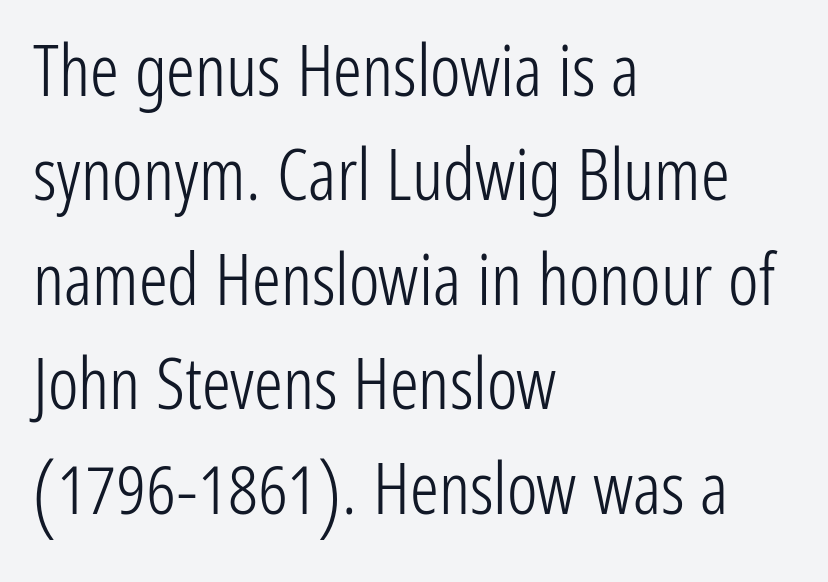
Q: Is the text bold? A: No.
Q: Is the text italic (slanted)? A: No, it is upright.
Q: Is the typeface a serif or a sans-serif typeface? A: Sans-serif.
Q: Is the text underlined? A: No.
Q: How is the paragraph aligned? A: Left-aligned.
Q: Is the spacing between letters normal or unusually wide? A: Normal.
Q: Is the spacing between lines tight, normal or loose? A: Normal.
Q: Width (condensed, normal, or wide)? A: Condensed.
Q: Stroke contrast? A: Low.
Q: x-height? A: Medium.
Q: Monospaced? A: No.
